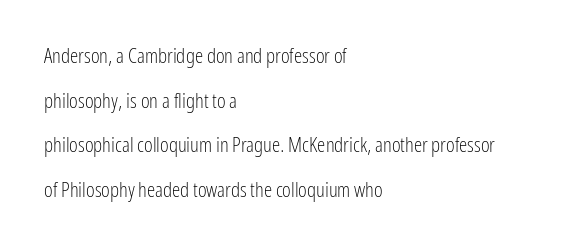
Heaviness? Minimal to ordinary, like unemphasized prose. The vertical gap from one line to the next is large. The lettering holds an erect, upright posture throughout. Horizontal alignment here is leftward, the default for most running prose.
